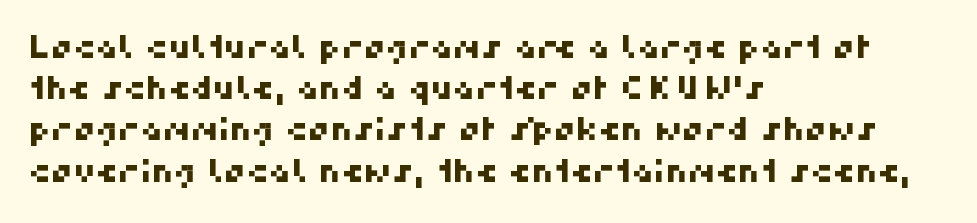
Q: Is the typeface a serif or a sans-serif typeface? A: Sans-serif.
Q: Is the text underlined? A: No.
Q: How is the paragraph aligned? A: Left-aligned.
Q: Is the spacing between letters normal or unusually wide? A: Normal.
Q: Is the spacing between lines tight, normal or loose? A: Normal.
Q: Width (condensed, normal, or wide)? A: Normal.
Q: Stroke contrast? A: High.
Q: x-height? A: Medium.
Q: Monospaced? A: No.
